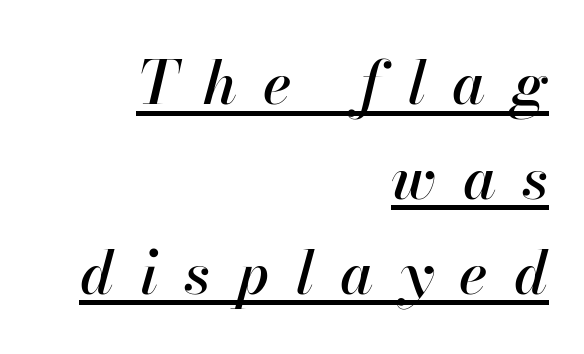
The image shows 60 px text type, italic (leaning right); set right-aligned, normal line spacing (1.58x), unusually wide letter spacing (+0.44 em), underlined; high stroke contrast and a small x-height.
